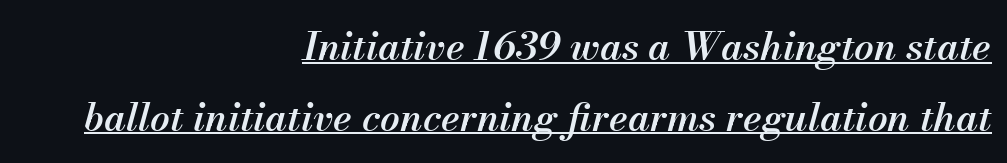
The image shows 39 px semibold type, italic (leaning right); set right-aligned, line spacing 1.81x, normal letter spacing, underlined; medium stroke contrast and a small x-height.
